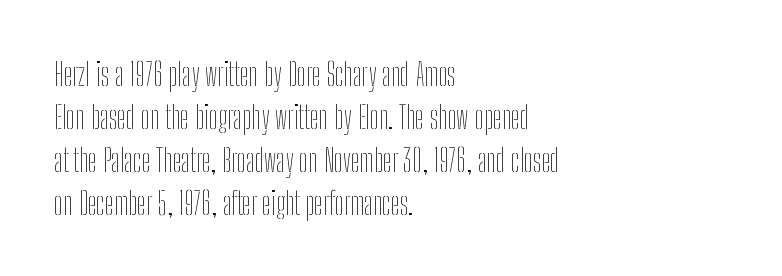
{"italic": "no", "bold": "no", "weight": "thin", "width": "condensed", "stroke_contrast": "low", "x_height": "medium", "monospaced": "no", "underline": "no", "align": "left", "line_spacing": "normal", "line_spacing_ratio": 1.34, "letter_spacing": "normal", "letter_spacing_em": 0.0, "glyph_px": 32}
